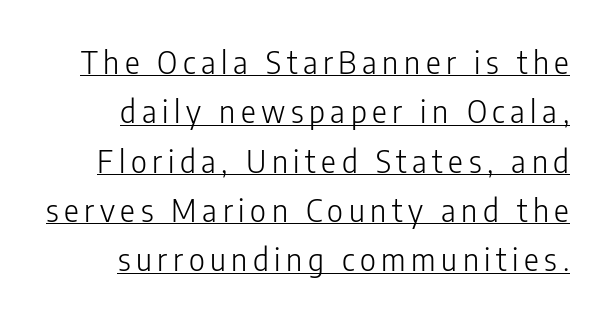
The image shows 31 px light, condensed sans-serif type, upright; set normal line spacing (1.59x), underlined; low stroke contrast and a medium x-height.
